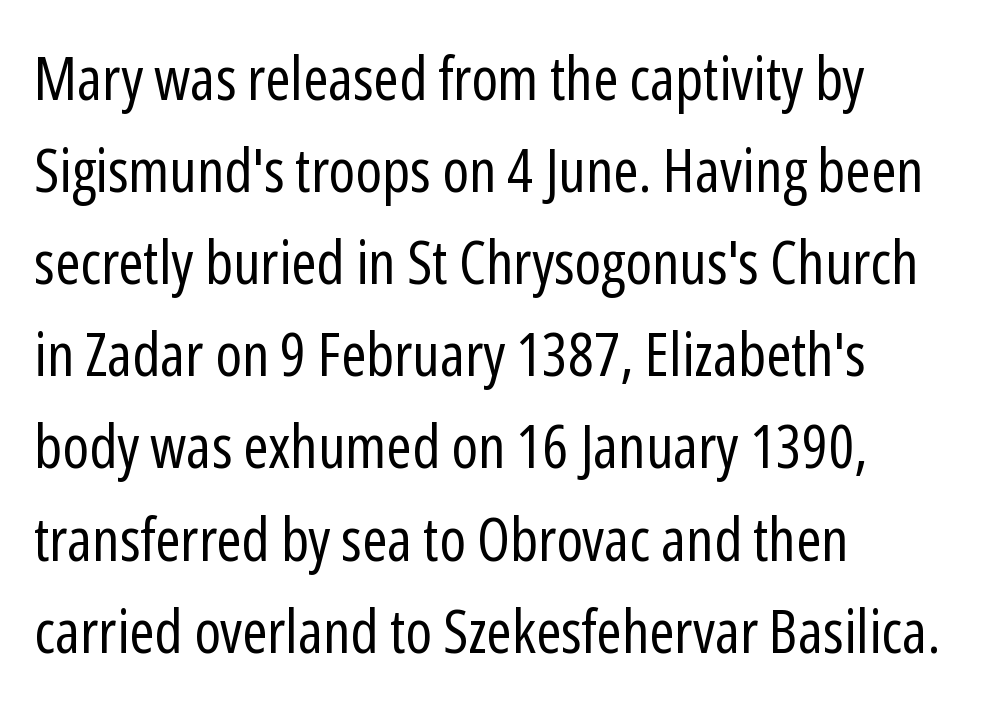
Is this a heavy cut? Hardly; it is regular or lighter. Anything drawn beneath the words? Only blank space. Typeset ragged right — the left edge is the straight one. To sum up the face: it is a sans, with no serifs. Honestly, the letter spacing is just normal — you wouldn't notice it.
